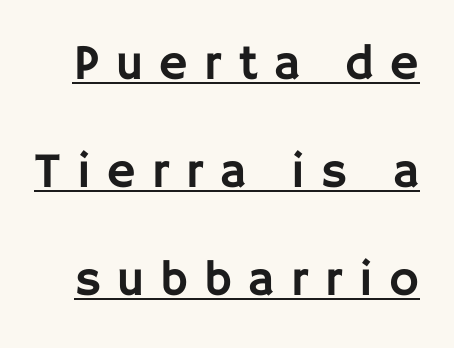
Q: Is the text italic (slanted)? A: No, it is upright.
Q: Is the typeface a serif or a sans-serif typeface? A: Sans-serif.
Q: Is the text underlined? A: Yes.
Q: Is the spacing between letters normal or unusually wide? A: Unusually wide.
Q: Is the spacing between lines tight, normal or loose? A: Loose.
Q: Width (condensed, normal, or wide)? A: Normal.
Q: Stroke contrast? A: Low.
Q: x-height? A: Large.
Q: Monospaced? A: No.
